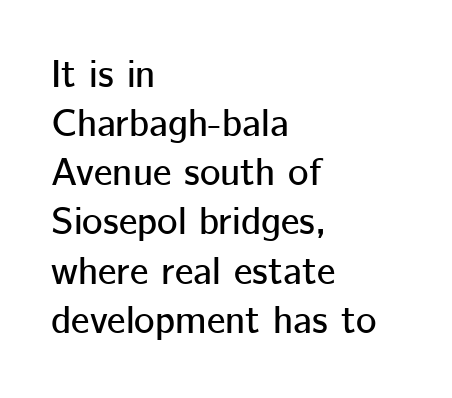
{"serif": "no", "italic": "no", "width": "normal", "stroke_contrast": "low", "x_height": "medium", "monospaced": "no", "underline": "no", "align": "left", "line_spacing": "normal", "line_spacing_ratio": 1.26, "letter_spacing": "normal", "letter_spacing_em": 0.0, "glyph_px": 39}
